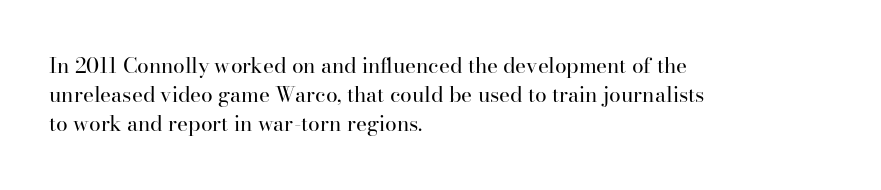
{"italic": "no", "bold": "no", "underline": "no", "align": "left", "line_spacing": "normal", "line_spacing_ratio": 1.39, "letter_spacing": "normal", "letter_spacing_em": 0.0, "glyph_px": 21}
